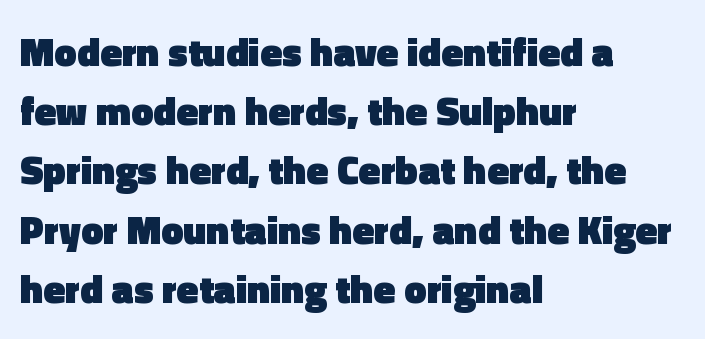
{"serif": "no", "italic": "no", "bold": "yes", "weight": "heavy", "width": "normal", "x_height": "medium", "monospaced": "no", "underline": "no", "align": "left", "line_spacing": "normal", "line_spacing_ratio": 1.48, "letter_spacing": "normal", "letter_spacing_em": 0.0, "glyph_px": 40}
